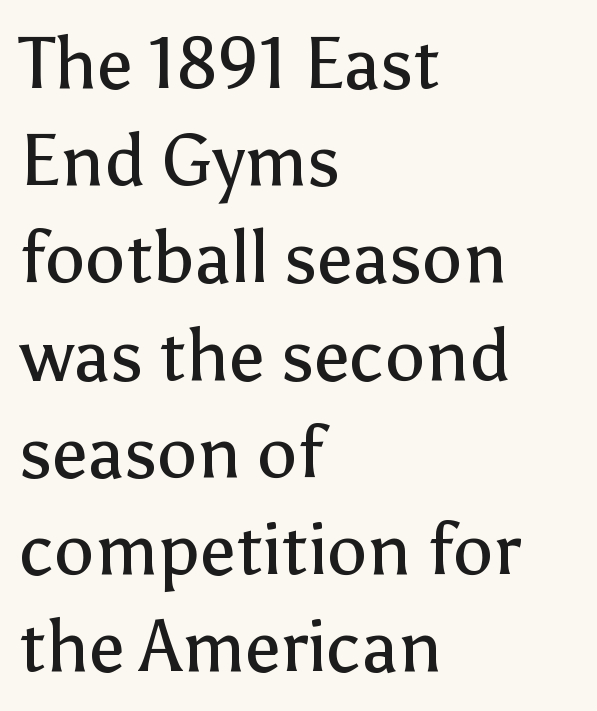
The image shows 72 px regular-weight sans-serif type, upright; set left-aligned, normal line spacing (1.35x), normal letter spacing, not underlined; low stroke contrast and a medium x-height.
